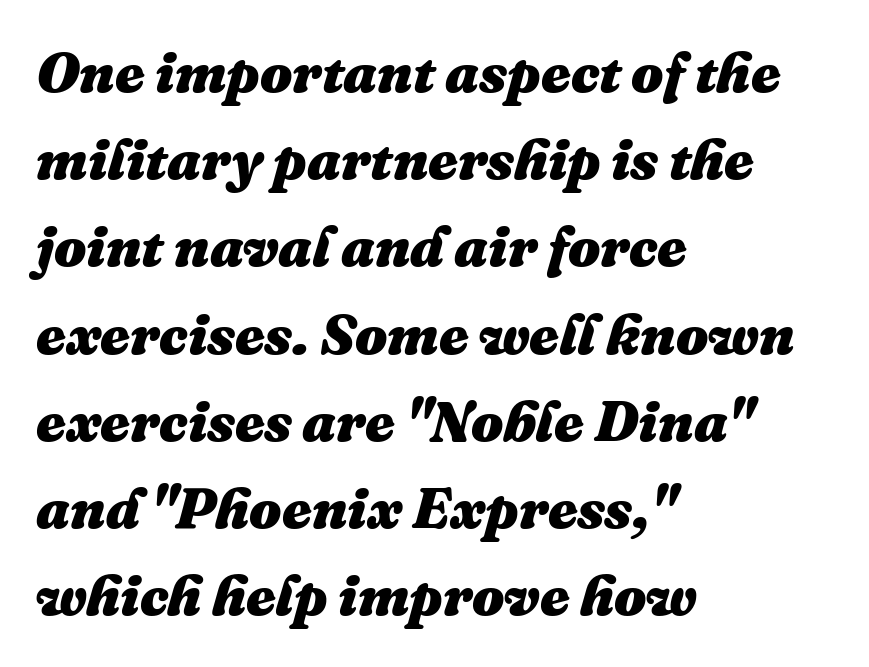
Regarding leading, the lines here are spaced in the standard way. Students, this is bold: see how much ink each stroke carries. Casual observation: everything's shoved over to the left. These lines are rendered in a variable-pitch font. The rendering keeps characters at their native spacing. Is the type slanted? Yes — the strokes lean at a clear angle.
